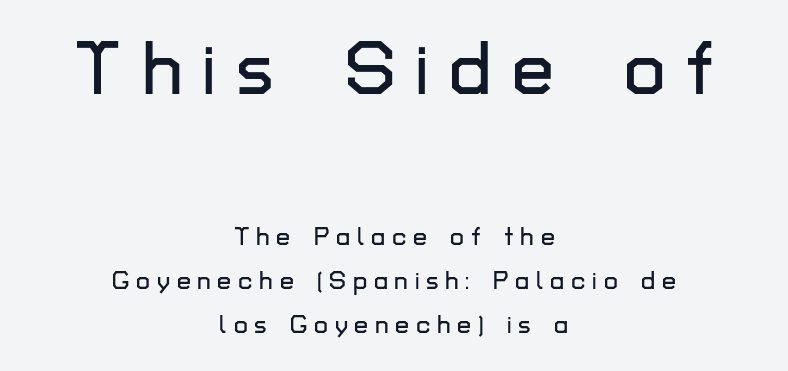
Both edges are ragged and mirror each other, which tells us the setting is centered. Varying glyph widths throughout — classic text-font behaviour. There is plenty of visible air inserted between adjacent glyphs. Check where the strokes stop: nothing finishes them off — pure sans. Rule under the text: the space is simply empty.
